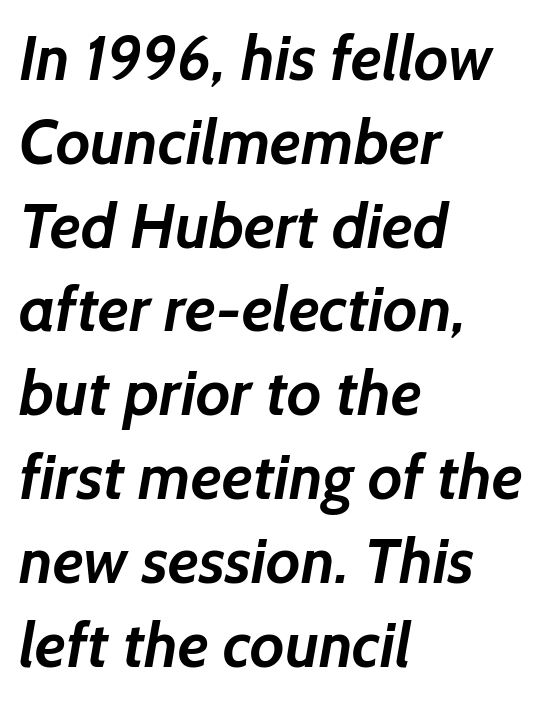
Q: Is the text bold? A: Yes.
Q: Is the typeface a serif or a sans-serif typeface? A: Sans-serif.
Q: Is the text underlined? A: No.
Q: How is the paragraph aligned? A: Left-aligned.
Q: Is the spacing between letters normal or unusually wide? A: Normal.
Q: Is the spacing between lines tight, normal or loose? A: Normal.
Q: Width (condensed, normal, or wide)? A: Normal.
Q: Stroke contrast? A: Low.
Q: x-height? A: Medium.
Q: Monospaced? A: No.
